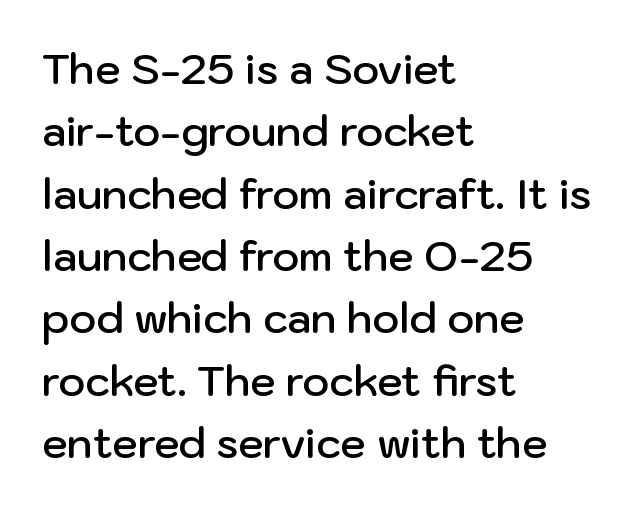
{"serif": "no", "italic": "no", "bold": "semi", "weight": "semibold", "width": "normal", "stroke_contrast": "low", "x_height": "medium", "monospaced": "no", "underline": "no", "align": "left", "line_spacing": "normal", "line_spacing_ratio": 1.52, "letter_spacing": "normal", "letter_spacing_em": 0.0, "glyph_px": 41}
